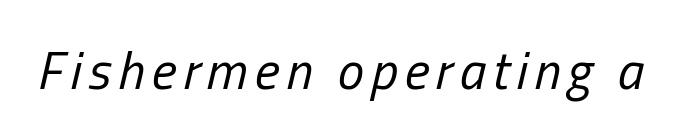
{"italic": "yes", "lean": "right", "slant_degrees": 13, "bold": "no", "weight": "regular", "width": "condensed", "stroke_contrast": "low", "x_height": "medium", "monospaced": "no", "underline": "no", "glyph_px": 53}
